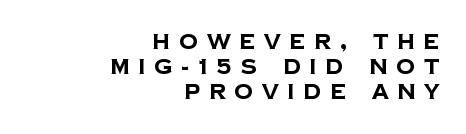
Q: Is the text bold? A: Yes.
Q: Is the text underlined? A: No.
Q: How is the paragraph aligned? A: Right-aligned.
Q: Is the spacing between letters normal or unusually wide? A: Unusually wide.
